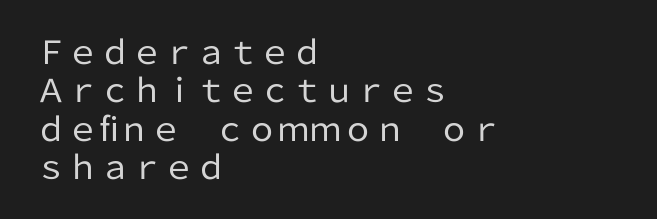
{"serif": "no", "italic": "no", "bold": "no", "weight": "regular", "width": "normal", "stroke_contrast": "low", "x_height": "medium", "monospaced": "no", "underline": "no", "align": "left", "line_spacing_ratio": 1.2, "letter_spacing": "normal", "letter_spacing_em": 0.0, "glyph_px": 32}
